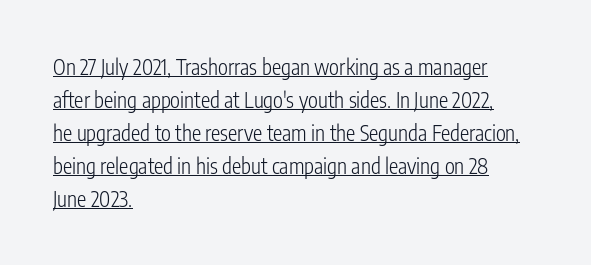
Q: Is the text bold? A: No.
Q: Is the text italic (slanted)? A: No, it is upright.
Q: Is the text underlined? A: Yes.
Q: How is the paragraph aligned? A: Left-aligned.
Q: Is the spacing between letters normal or unusually wide? A: Normal.
Q: Is the spacing between lines tight, normal or loose? A: Normal.
